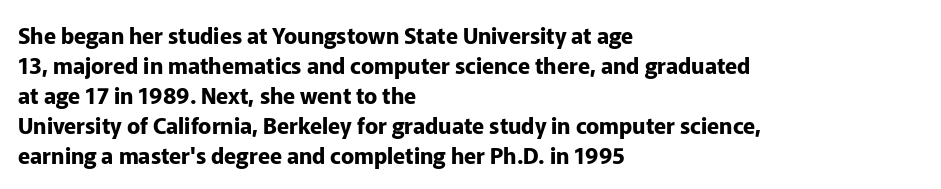
Q: Is the text bold? A: Yes.
Q: Is the text italic (slanted)? A: No, it is upright.
Q: Is the text underlined? A: No.
Q: How is the paragraph aligned? A: Left-aligned.
Q: Is the spacing between letters normal or unusually wide? A: Normal.
Q: Is the spacing between lines tight, normal or loose? A: Normal.
